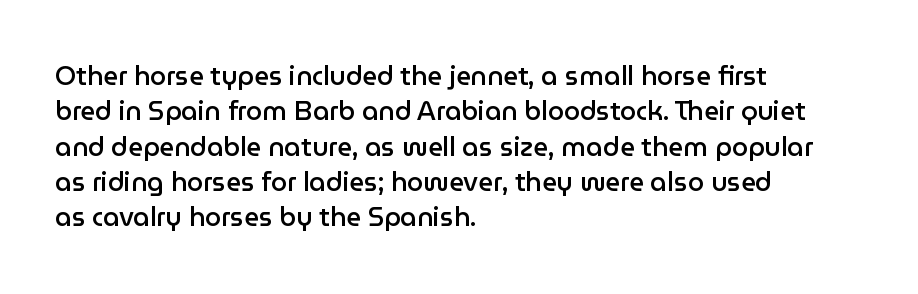
Quick note: underline off. Is the letter spacing exaggerated? No — it looks like the ordinary default. Each new line begins a customary step beneath the previous one. Its strokes are somewhat broadened, the hallmark of semibold type.
